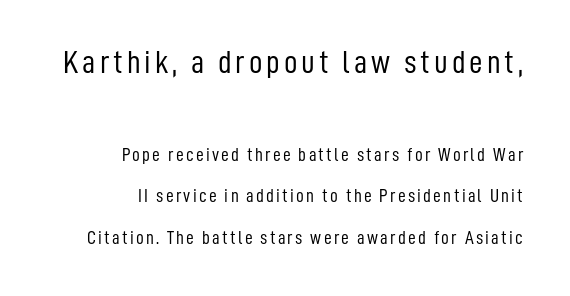
Q: Is the text bold? A: No.
Q: Is the text italic (slanted)? A: No, it is upright.
Q: Is the typeface a serif or a sans-serif typeface? A: Sans-serif.
Q: Is the text underlined? A: No.
Q: How is the paragraph aligned? A: Right-aligned.
Q: Is the spacing between lines tight, normal or loose? A: Loose.
Q: Which block of text is set in a larger size, the first (top) or the second (bottom)? A: The first (top) one.
Q: Width (condensed, normal, or wide)? A: Condensed.
Q: Stroke contrast? A: Low.
Q: x-height? A: Medium.
Q: Monospaced? A: No.
